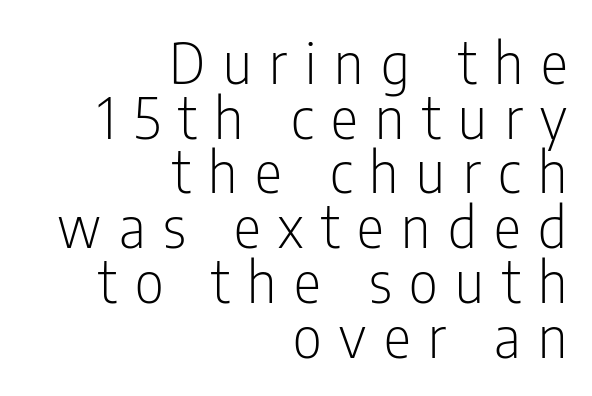
Q: Is the text bold? A: No.
Q: Is the text italic (slanted)? A: No, it is upright.
Q: Is the typeface a serif or a sans-serif typeface? A: Sans-serif.
Q: Is the text underlined? A: No.
Q: How is the paragraph aligned? A: Right-aligned.
Q: Is the spacing between letters normal or unusually wide? A: Unusually wide.
Q: Is the spacing between lines tight, normal or loose? A: Tight.
Q: Width (condensed, normal, or wide)? A: Condensed.
Q: Stroke contrast? A: Low.
Q: x-height? A: Medium.
Q: Monospaced? A: No.
